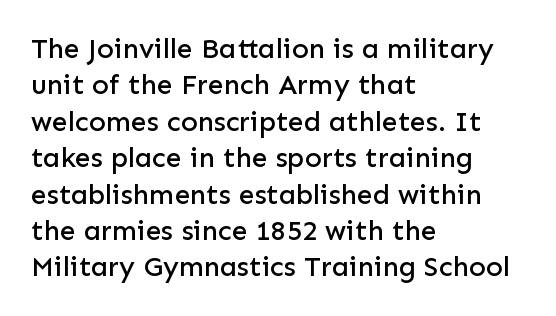
The image shows 28 px sans-serif type, upright; set left-aligned, normal line spacing (1.3x), normal letter spacing, not underlined; low stroke contrast and a medium x-height.
